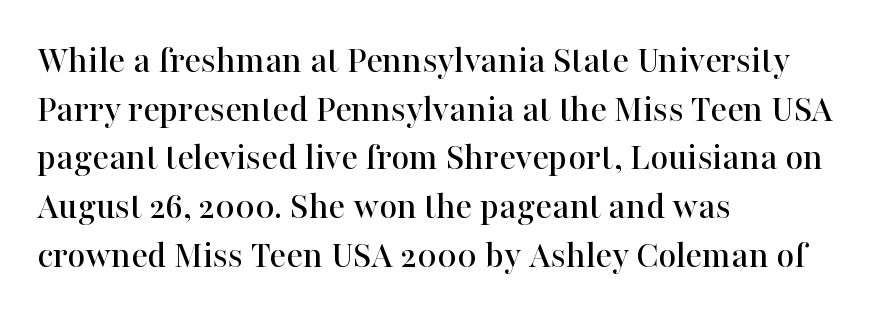
{"serif": "yes", "italic": "no", "width": "normal", "stroke_contrast": "high", "x_height": "medium", "monospaced": "no", "underline": "no", "align": "left", "line_spacing": "normal", "line_spacing_ratio": 1.25, "letter_spacing": "normal", "letter_spacing_em": 0.0, "glyph_px": 39}
